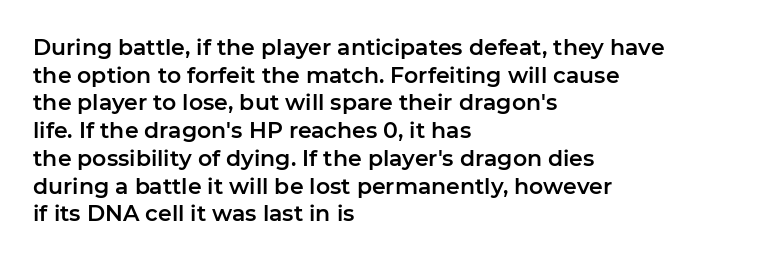
{"italic": "no", "underline": "no", "align": "left", "line_spacing": "normal", "line_spacing_ratio": 1.26, "letter_spacing": "normal", "letter_spacing_em": 0.0, "glyph_px": 22}
